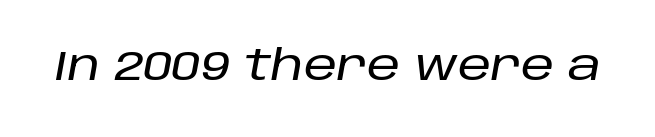
Spacing verdict: proportional, widths tailored to each character. These lines were composed using italics. How are the letters spaced? Ordinarily, with no added tracking. Unmarked baselines from the first word to the last.
